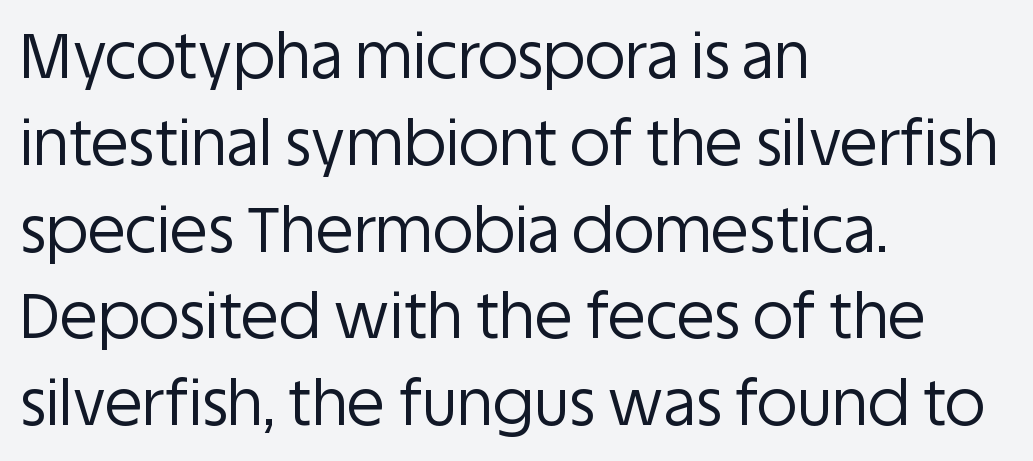
{"serif": "no", "italic": "no", "bold": "no", "weight": "regular", "width": "normal", "stroke_contrast": "low", "x_height": "large", "monospaced": "no", "underline": "no", "align": "left", "line_spacing": "normal", "line_spacing_ratio": 1.4, "letter_spacing": "normal", "letter_spacing_em": 0.0, "glyph_px": 62}
